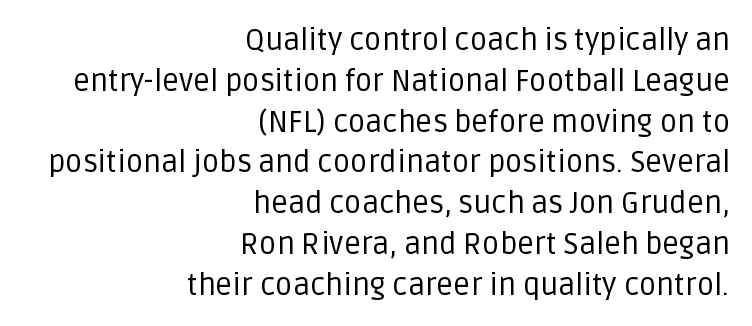
The image shows 30 px regular-weight sans-serif type, upright; set right-aligned, normal line spacing (1.36x), normal letter spacing, not underlined; low stroke contrast and a large x-height.
